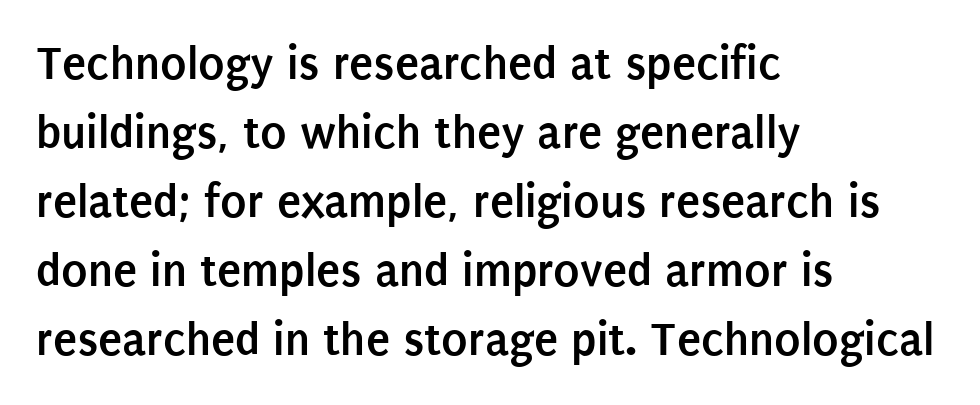
Strong, thick strokes mark this as bold type. Words float on clear page, feet unadorned. Nope, not italic — everything's standing straight. The passage is arranged the way most books set body copy — flush left. Whoever set this chose a conventional vertical rhythm.
